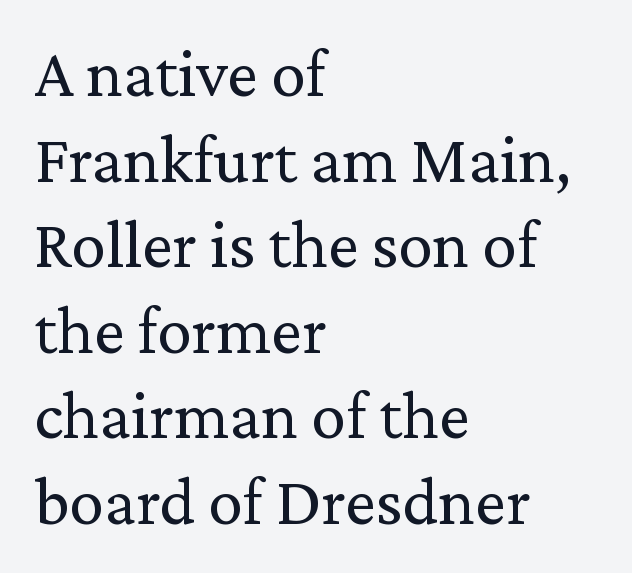
{"serif": "yes", "italic": "no", "bold": "no", "weight": "regular", "width": "normal", "stroke_contrast": "medium", "x_height": "medium", "monospaced": "no", "underline": "no", "align": "left", "line_spacing_ratio": 1.24, "letter_spacing": "normal", "letter_spacing_em": 0.0, "glyph_px": 69}
